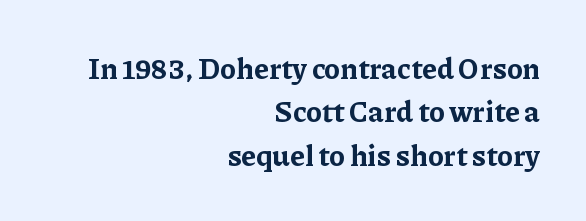
Q: Is the text bold? A: Yes.
Q: Is the text italic (slanted)? A: No, it is upright.
Q: Is the typeface a serif or a sans-serif typeface? A: Serif.
Q: Is the text underlined? A: No.
Q: How is the paragraph aligned? A: Right-aligned.
Q: Is the spacing between letters normal or unusually wide? A: Normal.
Q: Is the spacing between lines tight, normal or loose? A: Normal.
Q: Width (condensed, normal, or wide)? A: Normal.
Q: Stroke contrast? A: Low.
Q: x-height? A: Medium.
Q: Monospaced? A: No.
